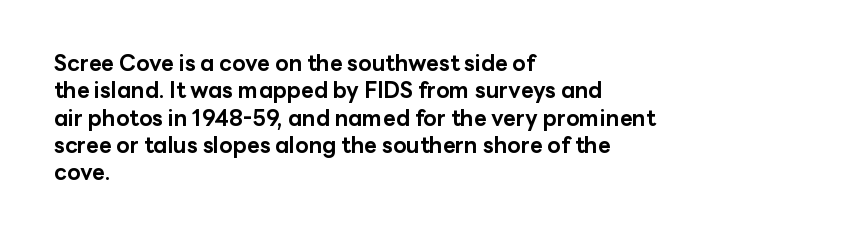
Q: Is the text bold? A: Yes.
Q: Is the text italic (slanted)? A: No, it is upright.
Q: Is the text underlined? A: No.
Q: How is the paragraph aligned? A: Left-aligned.
Q: Is the spacing between letters normal or unusually wide? A: Normal.
